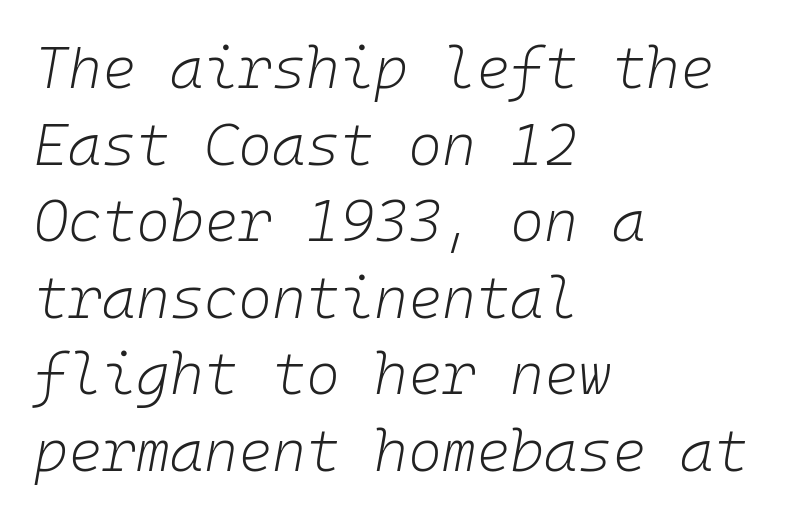
{"italic": "yes", "lean": "right", "slant_degrees": 10, "bold": "no", "weight": "light", "width": "normal", "stroke_contrast": "low", "x_height": "medium", "monospaced": "yes", "underline": "no", "align": "left", "line_spacing": "normal", "line_spacing_ratio": 1.32, "letter_spacing": "normal", "letter_spacing_em": 0.0, "glyph_px": 58}
